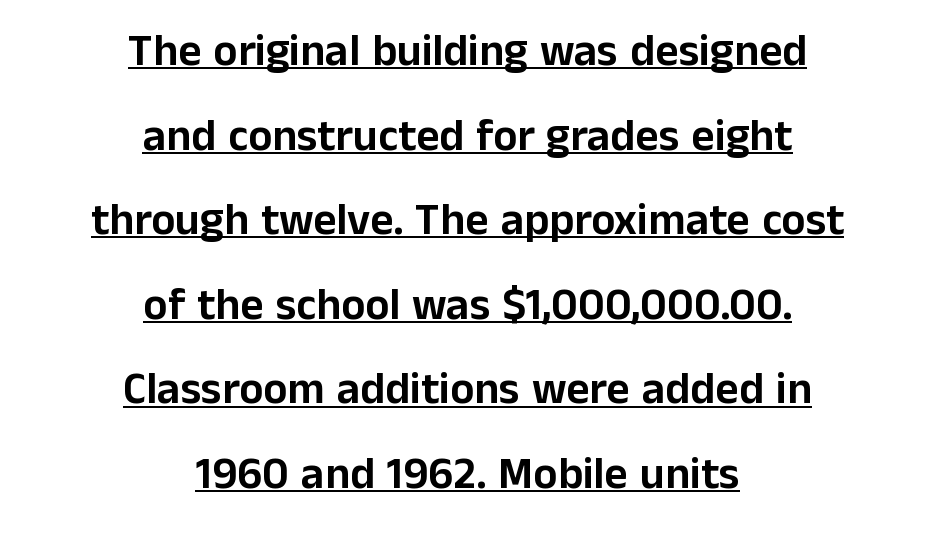
Q: Is the text italic (slanted)? A: No, it is upright.
Q: Is the typeface a serif or a sans-serif typeface? A: Sans-serif.
Q: Is the text underlined? A: Yes.
Q: How is the paragraph aligned? A: Centered.
Q: Is the spacing between letters normal or unusually wide? A: Normal.
Q: Width (condensed, normal, or wide)? A: Normal.
Q: Stroke contrast? A: Low.
Q: x-height? A: Medium.
Q: Monospaced? A: No.
